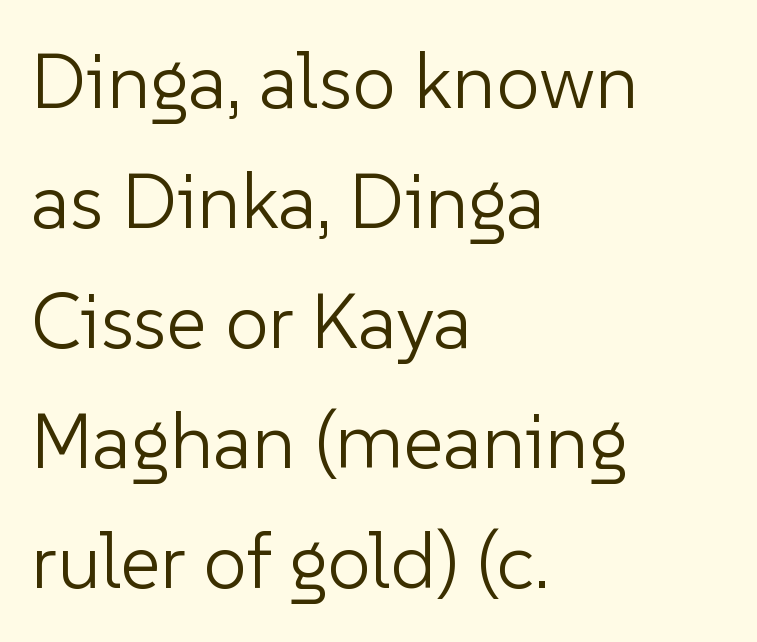
The image shows 78 px light sans-serif type, upright; set left-aligned, normal line spacing (1.54x), normal letter spacing, not underlined; low stroke contrast and a medium x-height.
